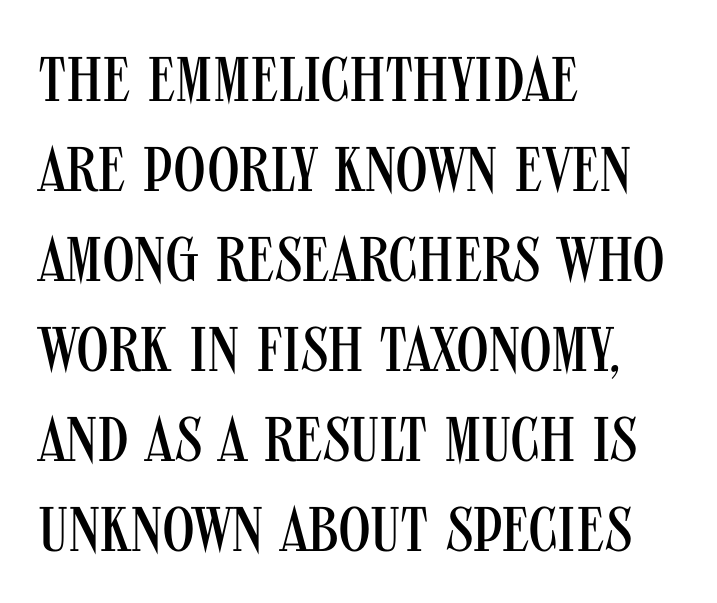
{"serif": "no", "italic": "no", "bold": "no", "weight": "regular", "width": "condensed", "stroke_contrast": "medium", "x_height": "large", "monospaced": "no", "underline": "no", "align": "left", "line_spacing": "normal", "line_spacing_ratio": 1.43, "letter_spacing": "normal", "letter_spacing_em": 0.0, "glyph_px": 63}
